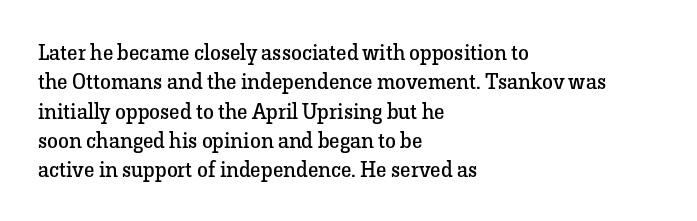
The image shows 22 px text type, upright; set left-aligned, normal line spacing (1.33x), normal letter spacing, not underlined.
